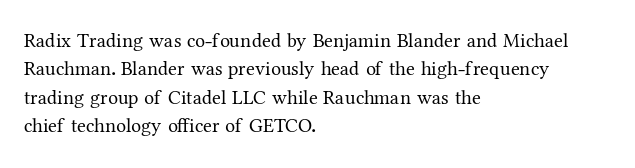
The image shows 20 px text type, upright; set left-aligned, normal line spacing (1.42x), normal letter spacing, not underlined.
